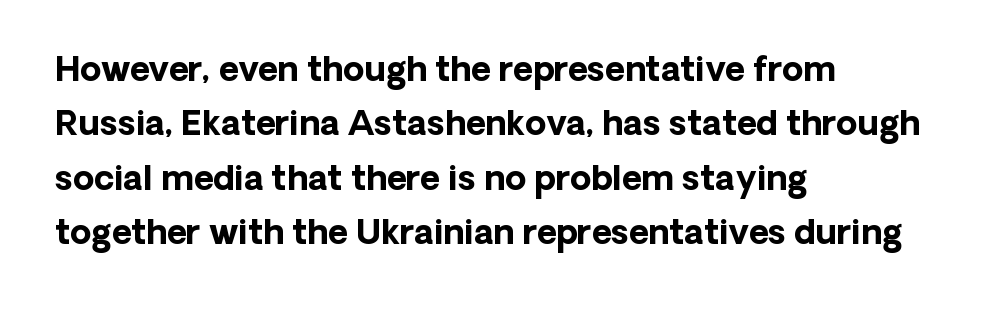
{"serif": "no", "italic": "no", "bold": "yes", "weight": "bold", "width": "normal", "stroke_contrast": "low", "x_height": "medium", "monospaced": "no", "underline": "no", "align": "left", "line_spacing": "normal", "line_spacing_ratio": 1.6, "letter_spacing": "normal", "letter_spacing_em": 0.0, "glyph_px": 34}
